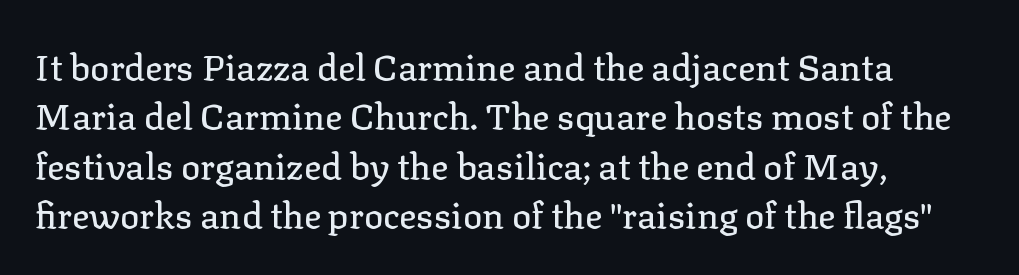
Q: Is the text italic (slanted)? A: No, it is upright.
Q: Is the typeface a serif or a sans-serif typeface? A: Serif.
Q: Is the text underlined? A: No.
Q: How is the paragraph aligned? A: Left-aligned.
Q: Is the spacing between letters normal or unusually wide? A: Normal.
Q: Is the spacing between lines tight, normal or loose? A: Normal.
Q: Width (condensed, normal, or wide)? A: Normal.
Q: Stroke contrast? A: Low.
Q: x-height? A: Medium.
Q: Monospaced? A: No.
